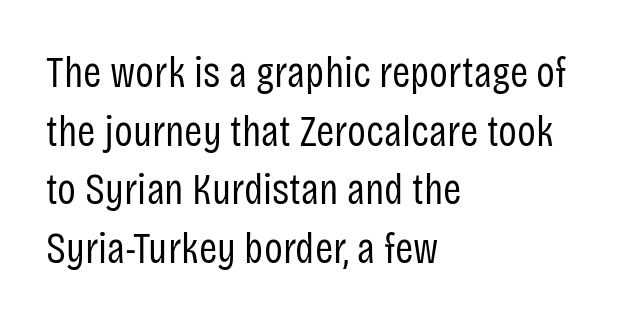
Bold? No — there's no thickening of the strokes. A typesetter would call this proportional, since set widths differ per character. Clear beneath every line of the passage. The text block is weighted toward the left margin, trailing off unevenly rightward. The gaps between neighbouring characters are ordinary and unremarkable. The font's upright variant was chosen for this text.
